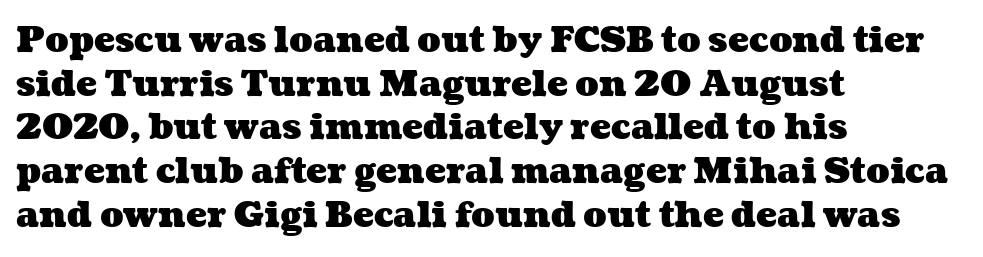
The image shows 35 px heavy, wide type; set left-aligned, normal line spacing (1.25x), normal letter spacing, not underlined; medium stroke contrast and a medium x-height.
